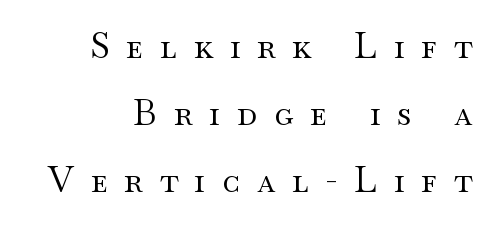
The letters are spread apart with noticeably loose tracking. The rendering shows small feet on the letterforms — a serif design. The letters advance in unequal steps, a hallmark of proportional type. Nope, not italic — everything's standing straight. Letters have the restrained weight of plain body copy at most.
